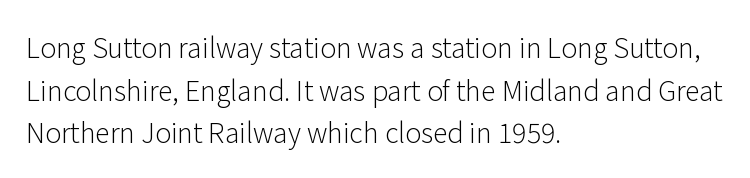
The image shows 27 px text type, upright; set left-aligned, normal line spacing (1.58x), normal letter spacing, not underlined.
